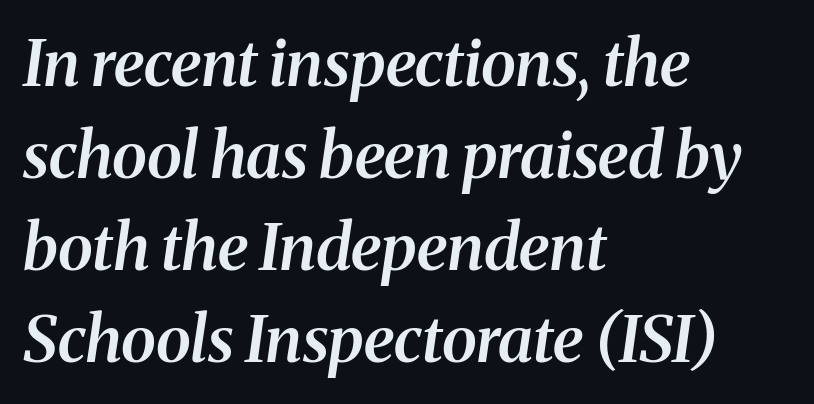
{"serif": "yes", "italic": "yes", "lean": "right", "slant_degrees": 8, "bold": "semi", "weight": "semibold", "width": "normal", "stroke_contrast": "medium", "x_height": "medium", "monospaced": "no", "underline": "no", "align": "left", "line_spacing": "normal", "line_spacing_ratio": 1.44, "letter_spacing": "normal", "letter_spacing_em": 0.0, "glyph_px": 64}
